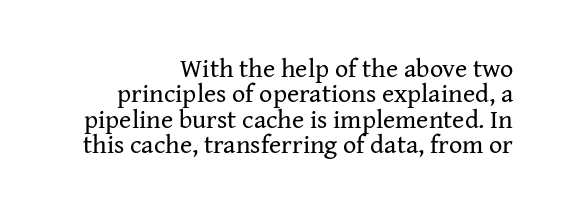
Is the stroke heavy? The answer is a plain regular-or-lighter. The type sits square on the baseline with zero lean. Baseline-to-baseline distance is barely more than the letter height. The words here are not underlined. Is the block centered? No — it sits flush against the right margin.
